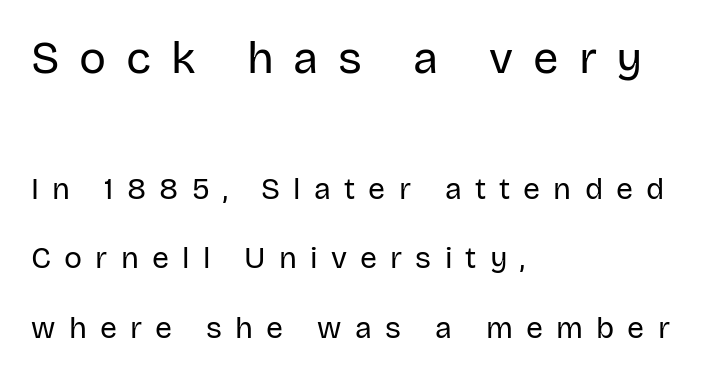
The setting favours the left margin, as ordinary paragraphs usually do. Letterform terminals end flat and unadorned throughout the passage. The typesetting does not lean heavy: it is not bold. The initial chunk of copy outweighs the following chunk in type size. The letters advance in unequal steps, a hallmark of proportional type.
